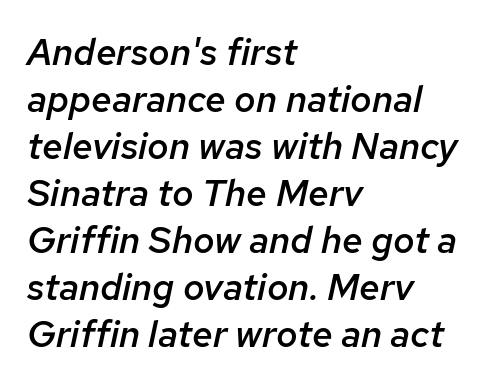
Q: Is the text bold? A: Semi-bold.
Q: Is the text italic (slanted)? A: Yes, it leans right by about 12 degrees.
Q: Is the text underlined? A: No.
Q: How is the paragraph aligned? A: Left-aligned.
Q: Is the spacing between letters normal or unusually wide? A: Normal.
Q: Is the spacing between lines tight, normal or loose? A: Normal.
Q: Width (condensed, normal, or wide)? A: Normal.
Q: Stroke contrast? A: Low.
Q: x-height? A: Medium.
Q: Monospaced? A: No.
